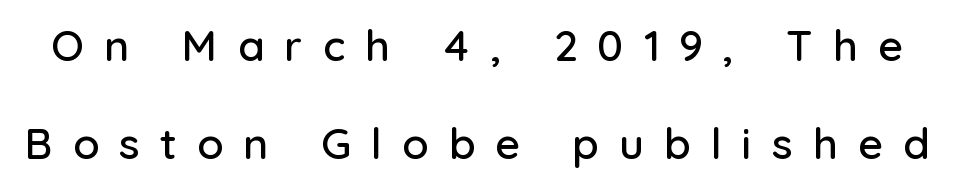
Q: Is the text italic (slanted)? A: No, it is upright.
Q: Is the typeface a serif or a sans-serif typeface? A: Sans-serif.
Q: Is the text underlined? A: No.
Q: Is the spacing between letters normal or unusually wide? A: Unusually wide.
Q: Is the spacing between lines tight, normal or loose? A: Loose.
Q: Width (condensed, normal, or wide)? A: Normal.
Q: Stroke contrast? A: Low.
Q: x-height? A: Medium.
Q: Monospaced? A: No.
